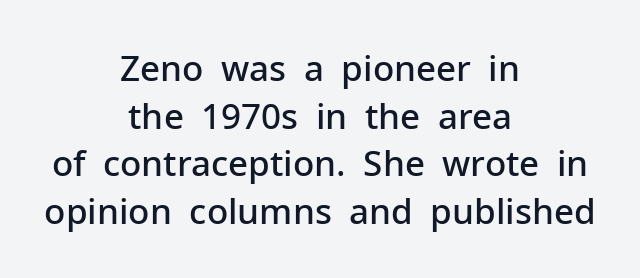
{"serif": "no", "italic": "no", "bold": "semi", "weight": "semibold", "width": "normal", "stroke_contrast": "low", "x_height": "medium", "monospaced": "no", "underline": "no", "align": "center", "line_spacing": "normal", "line_spacing_ratio": 1.36, "letter_spacing": "normal", "letter_spacing_em": 0.0, "glyph_px": 35}
